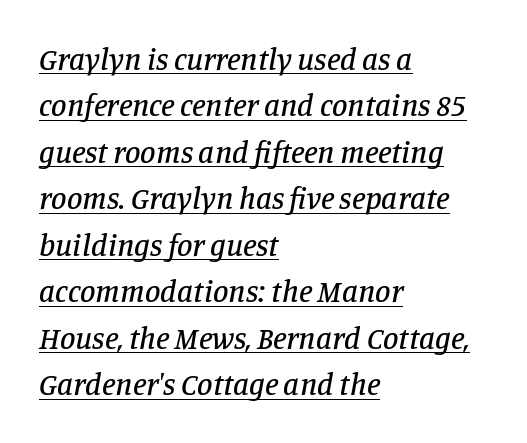
Proportional: the letters do not fall into vertical columns. Is the type slanted? Yes — the strokes lean at a clear angle. The passage is arranged the way most books set body copy — flush left. The sample's only ornament is a line tracing under the words. Are there feet on the stems? There are — it's a serif.
